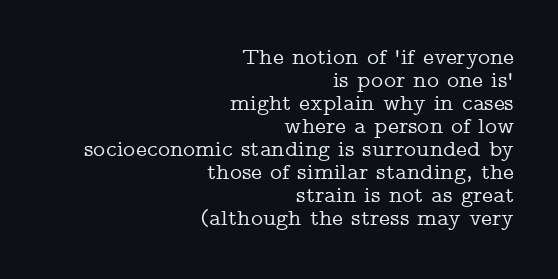
The image shows 23 px text type, upright; set right-aligned, tight line spacing (1.0x), normal letter spacing, not underlined.
